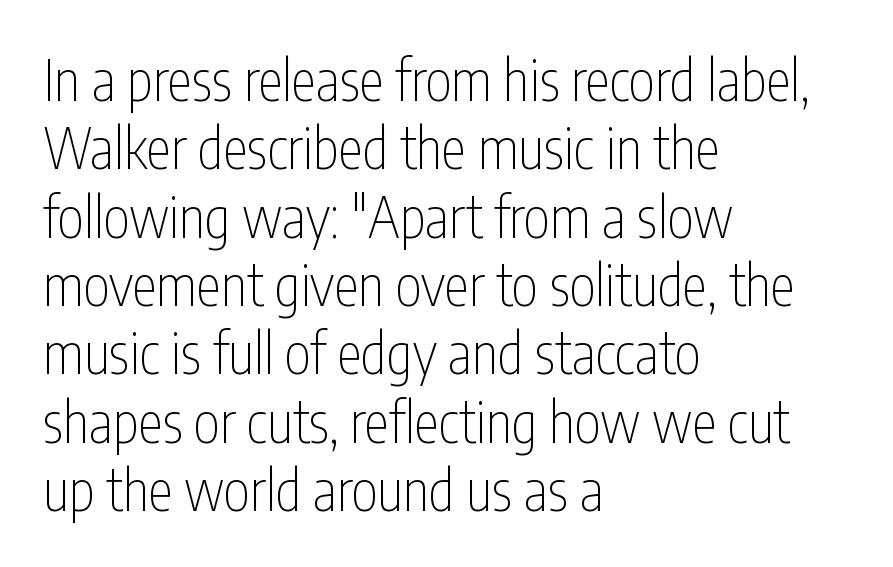
Q: Is the text bold? A: No.
Q: Is the text italic (slanted)? A: No, it is upright.
Q: Is the typeface a serif or a sans-serif typeface? A: Sans-serif.
Q: Is the text underlined? A: No.
Q: How is the paragraph aligned? A: Left-aligned.
Q: Is the spacing between letters normal or unusually wide? A: Normal.
Q: Width (condensed, normal, or wide)? A: Condensed.
Q: Stroke contrast? A: Low.
Q: x-height? A: Medium.
Q: Monospaced? A: No.
